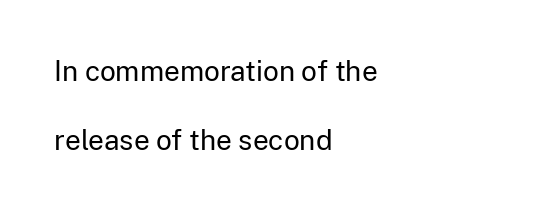
The characters display no serif detailing; their extremities are plain. Students, note that the glyphs here touch the page at normal intervals. Visually the block forms a straight wall on the left and a jagged coastline on the right. Character widths vary here, with narrow letters taking less room than wide ones. Compared with a typical body face, this is equally light or lighter still.
